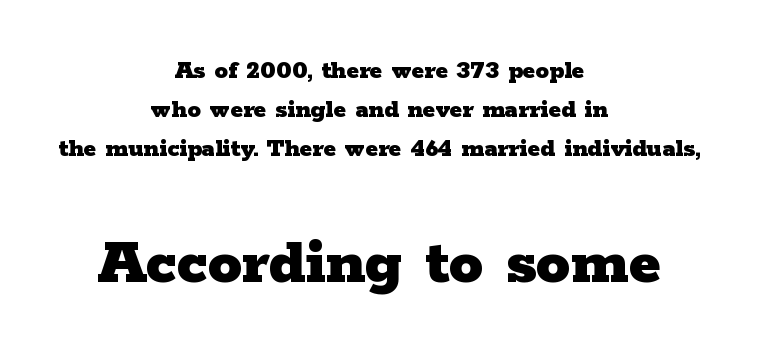
{"serif": "yes", "italic": "no", "bold": "yes", "weight": "heavy", "width": "wide", "stroke_contrast": "low", "x_height": "medium", "monospaced": "no", "underline": "no", "align": "center", "line_spacing": "normal", "line_spacing_ratio": 1.44, "letter_spacing": "normal", "letter_spacing_em": 0.0, "larger_block": "second", "size_ratio": 2.52, "glyph_px": 68}
